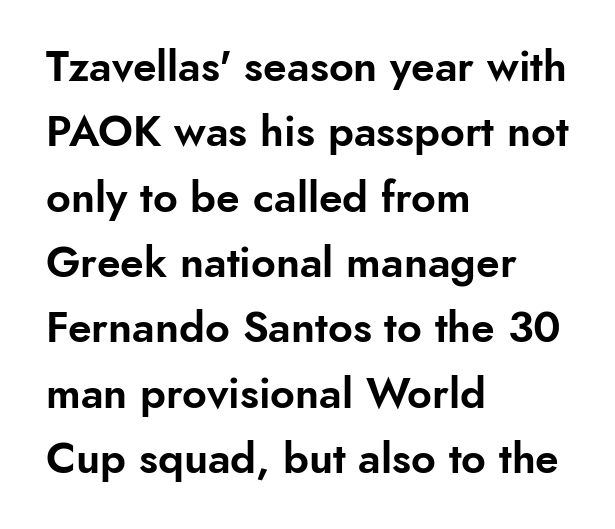
Each new line begins a customary step beneath the previous one. Standard letterfit; no display-style spreading of the glyphs. The characters display no serif detailing; their extremities are plain. Italic: no, the glyphs are upright roman. Underlining? Definitely not there. The letters advance in unequal steps, a hallmark of proportional type.
